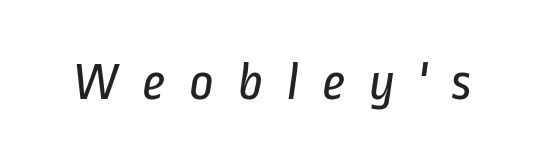
The image shows 54 px regular-weight, condensed sans-serif type; set unusually wide letter spacing (+0.43 em), not underlined; low stroke contrast and a medium x-height.
